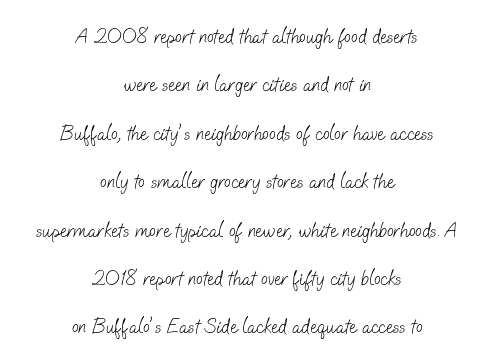
{"bold": "no", "underline": "no", "align": "center", "line_spacing": "loose", "line_spacing_ratio": 2.42, "letter_spacing": "normal", "letter_spacing_em": 0.0, "glyph_px": 20}
